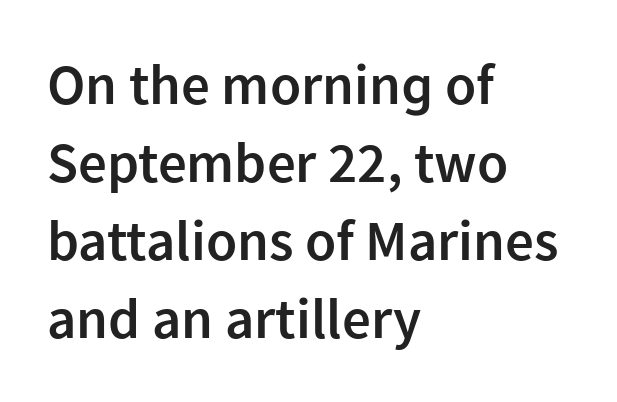
{"serif": "no", "italic": "no", "bold": "semi", "weight": "semibold", "width": "normal", "stroke_contrast": "low", "x_height": "medium", "monospaced": "no", "underline": "no", "align": "left", "line_spacing": "normal", "line_spacing_ratio": 1.37, "letter_spacing": "normal", "letter_spacing_em": 0.0, "glyph_px": 57}
